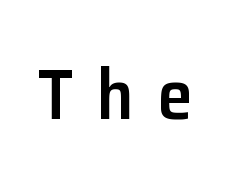
No italicization has been applied; the sample stays upright. Compared with typical body copy, the letter spacing here is much looser. Here the designer chose a conventional face with non-uniform glyph widths. Words float on clear page, feet unadorned. Stroke thickness is moderately raised; the sample reads as semibold. Stroke terminals: plain, sans-serif.
